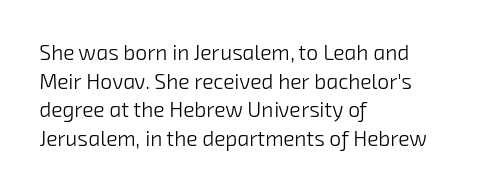
Q: Is the text bold? A: No.
Q: Is the text underlined? A: No.
Q: How is the paragraph aligned? A: Left-aligned.
Q: Is the spacing between letters normal or unusually wide? A: Normal.
Q: Is the spacing between lines tight, normal or loose? A: Normal.
